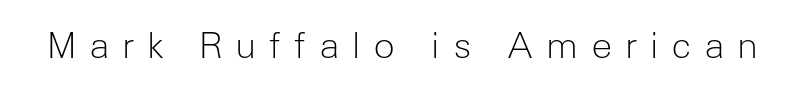
To sum up the face: it is a sans, with no serifs. Ink coverage per letter is moderate at most. The letters are spread apart with noticeably loose tracking. Posture: straight, roman, zero tilt.
